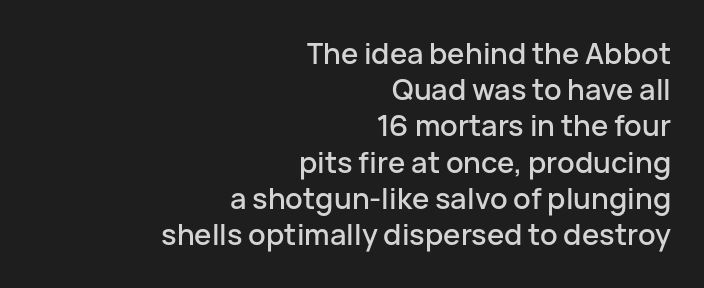
{"serif": "no", "italic": "no", "width": "normal", "stroke_contrast": "low", "x_height": "medium", "monospaced": "no", "underline": "no", "align": "right", "line_spacing": "normal", "line_spacing_ratio": 1.25, "letter_spacing": "normal", "letter_spacing_em": 0.0, "glyph_px": 29}
